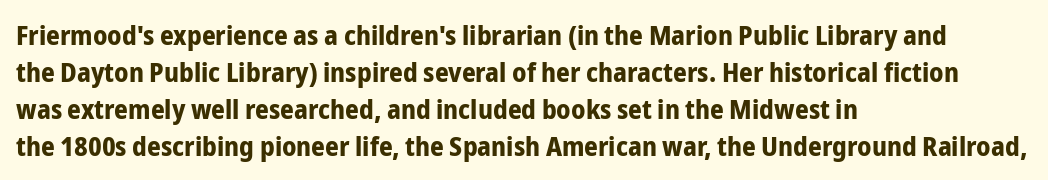
Every character sits straight up, as roman type does. Words appear dense and cohesive because spacing is normal. On the weight axis this lands at bold, roughly 700. In terms of leading, this rendering sits right in the middle.
